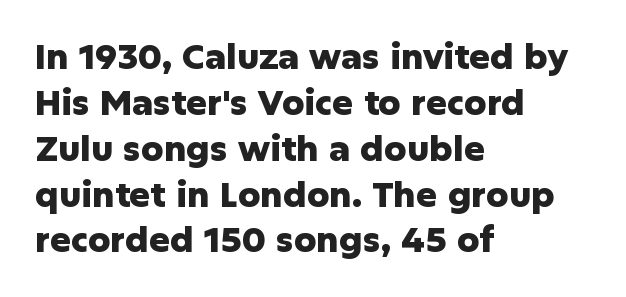
Q: Is the text bold? A: Yes.
Q: Is the text italic (slanted)? A: No, it is upright.
Q: Is the typeface a serif or a sans-serif typeface? A: Sans-serif.
Q: Is the text underlined? A: No.
Q: How is the paragraph aligned? A: Left-aligned.
Q: Is the spacing between letters normal or unusually wide? A: Normal.
Q: Is the spacing between lines tight, normal or loose? A: Normal.
Q: Width (condensed, normal, or wide)? A: Normal.
Q: Stroke contrast? A: Low.
Q: x-height? A: Medium.
Q: Monospaced? A: No.
